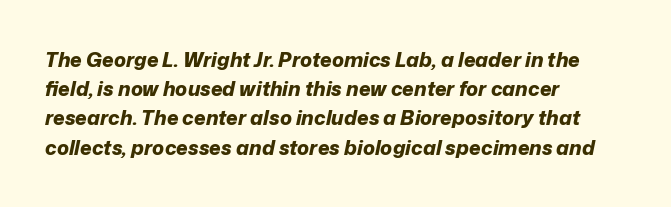
Q: Is the text bold? A: Yes.
Q: Is the text italic (slanted)? A: Yes, it leans right by about 12 degrees.
Q: Is the text underlined? A: No.
Q: How is the paragraph aligned? A: Left-aligned.
Q: Is the spacing between letters normal or unusually wide? A: Normal.
Q: Is the spacing between lines tight, normal or loose? A: Normal.
